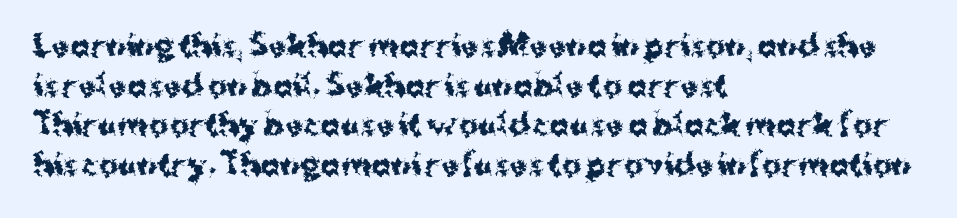
{"serif": "no", "italic": "no", "bold": "yes", "weight": "bold", "width": "normal", "stroke_contrast": "medium", "x_height": "medium", "monospaced": "no", "underline": "no", "align": "left", "line_spacing": "normal", "line_spacing_ratio": 1.37, "letter_spacing": "normal", "letter_spacing_em": 0.0, "glyph_px": 29}
